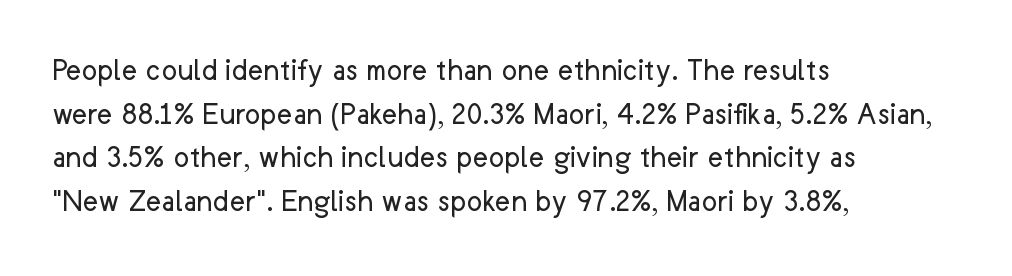
You could not count columns in this text — the font is proportionally spaced. These lines are set flush left with a ragged right edge. Ascenders rise straight up at ninety degrees. The passage shown stacks its lines at a standard gap. Bare-footed words on every line. Words appear dense and cohesive because spacing is normal.
